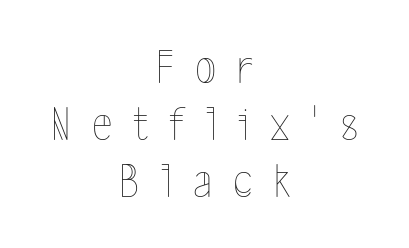
Q: Is the text bold? A: No.
Q: Is the text italic (slanted)? A: No, it is upright.
Q: Is the text underlined? A: No.
Q: How is the paragraph aligned? A: Centered.
Q: Is the spacing between letters normal or unusually wide? A: Unusually wide.
Q: Width (condensed, normal, or wide)? A: Condensed.
Q: x-height? A: Medium.
Q: Monospaced? A: No.
